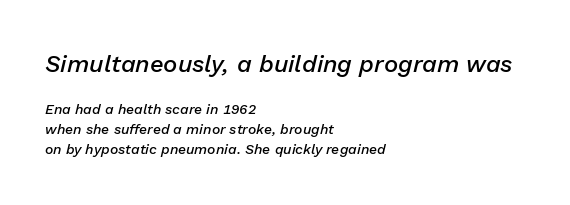
The image shows 24 px text type, italic (leaning right); set left-aligned, normal line spacing (1.42x), normal letter spacing, not underlined; the first (top) block is 1.71x larger.
